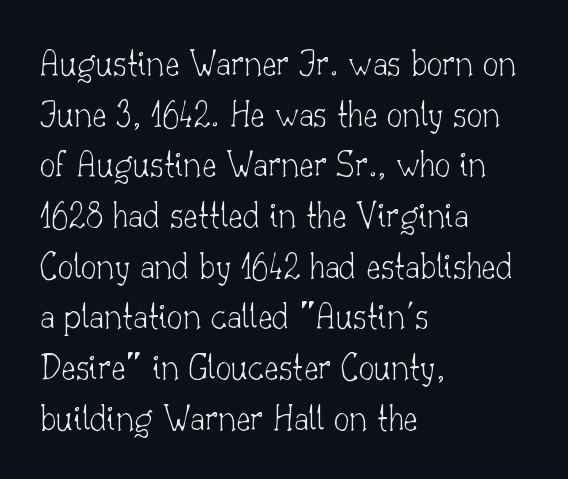
{"serif": "yes", "italic": "no", "bold": "no", "weight": "thin", "width": "normal", "stroke_contrast": "low", "x_height": "small", "monospaced": "no", "underline": "no", "align": "left", "line_spacing": "normal", "line_spacing_ratio": 1.3, "letter_spacing": "normal", "letter_spacing_em": 0.0, "glyph_px": 39}
